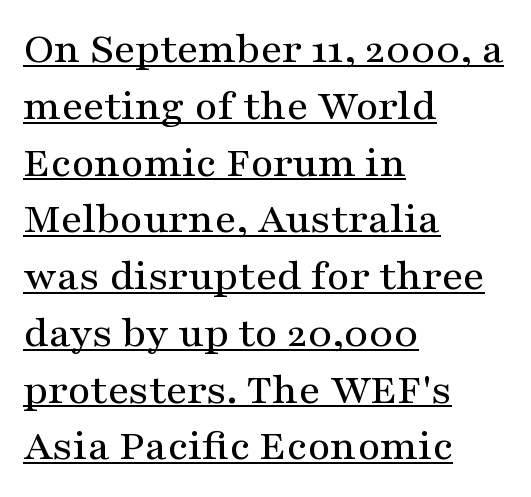
{"serif": "yes", "italic": "no", "width": "wide", "stroke_contrast": "medium", "x_height": "medium", "monospaced": "no", "underline": "yes", "align": "left", "line_spacing": "normal", "line_spacing_ratio": 1.29, "letter_spacing": "normal", "letter_spacing_em": 0.0, "glyph_px": 44}
